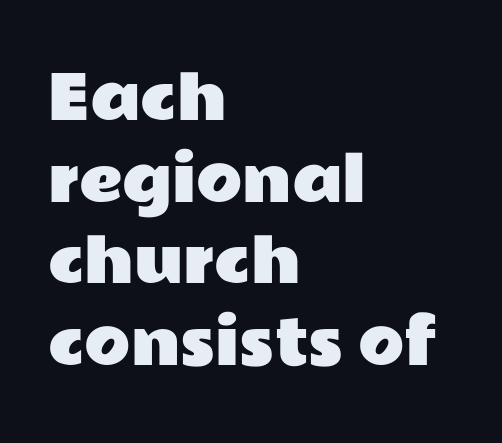
No feet cap the strokes, marking this as sans-serif type. Letters rest on an invisible, unmarked baseline. All the whitespace from short lines collects on the right. The lettering holds an erect, upright posture throughout.
